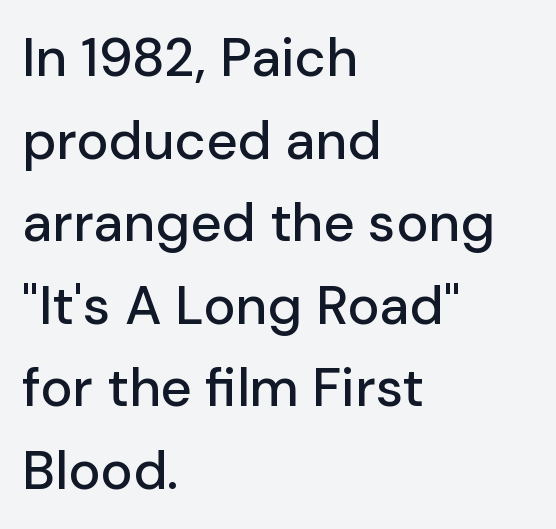
Does the lettering tilt? It doesn't — this is upright. These lines stack with their left ends in a neat column. A typesetter would call this zero additional tracking. Do the characters align in a grid? No, the font is proportional.
